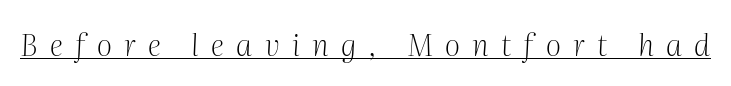
{"serif": "yes", "italic": "yes", "lean": "right", "slant_degrees": 2, "bold": "no", "weight": "light", "width": "normal", "stroke_contrast": "medium", "x_height": "medium", "monospaced": "no", "underline": "yes", "letter_spacing": "wide", "letter_spacing_em": 0.41, "glyph_px": 30}
